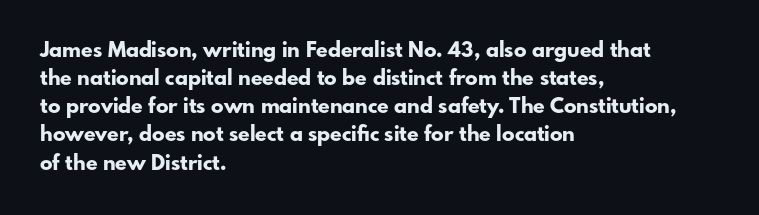
{"italic": "no", "bold": "yes", "underline": "no", "align": "left", "line_spacing": "normal", "line_spacing_ratio": 1.34, "letter_spacing": "normal", "letter_spacing_em": 0.0, "glyph_px": 21}
